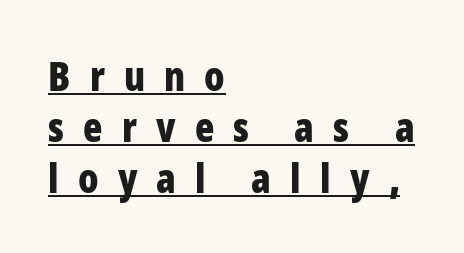
The image shows 40 px bold, condensed sans-serif type, upright; set left-aligned, normal line spacing (1.27x), unusually wide letter spacing (+0.48 em), underlined; low stroke contrast and a medium x-height.
